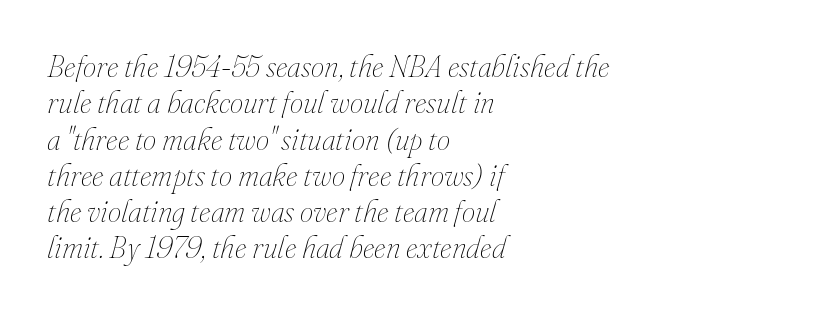
{"italic": "yes", "lean": "right", "slant_degrees": 16, "bold": "no", "weight": "thin", "width": "normal", "stroke_contrast": "medium", "x_height": "small", "monospaced": "no", "underline": "no", "align": "left", "line_spacing_ratio": 1.21, "letter_spacing": "normal", "letter_spacing_em": 0.0, "glyph_px": 30}
